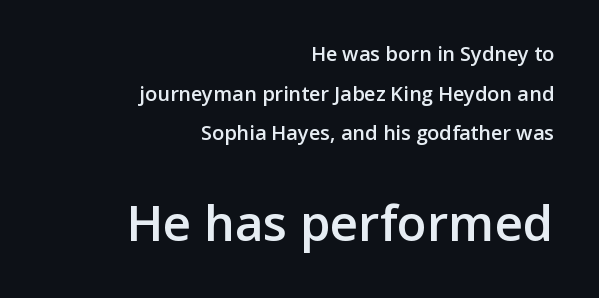
The image shows 49 px semibold sans-serif type, upright; set right-aligned, loose line spacing (1.98x), normal letter spacing, not underlined; the second (bottom) block is 2.45x larger; low stroke contrast and a medium x-height.
